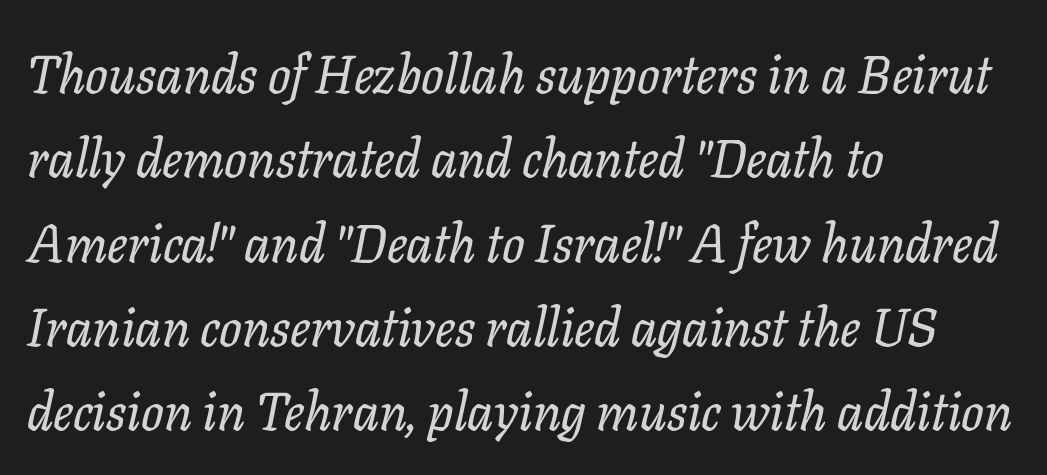
The image shows 53 px serif type, italic (leaning right); set left-aligned, normal line spacing (1.59x), normal letter spacing, not underlined; low stroke contrast and a medium x-height.
